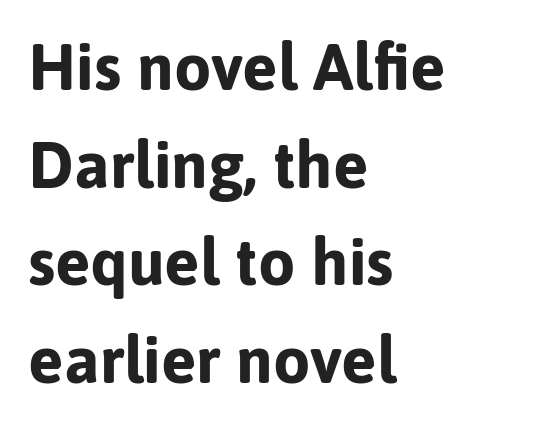
{"serif": "no", "italic": "no", "bold": "yes", "weight": "bold", "width": "normal", "stroke_contrast": "low", "x_height": "medium", "monospaced": "no", "underline": "no", "align": "left", "line_spacing": "normal", "line_spacing_ratio": 1.48, "letter_spacing": "normal", "letter_spacing_em": 0.0, "glyph_px": 66}
